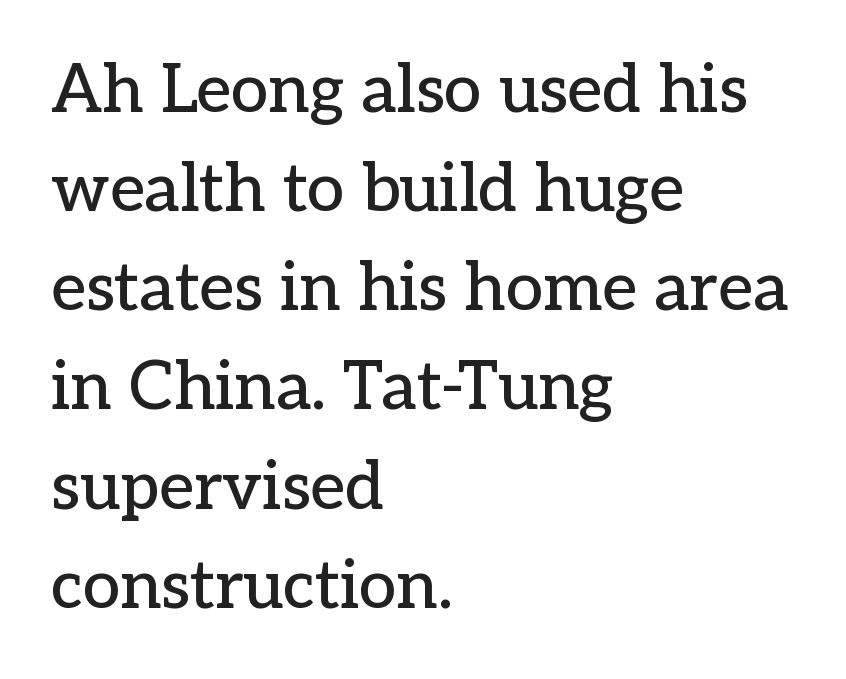
Q: Is the text italic (slanted)? A: No, it is upright.
Q: Is the typeface a serif or a sans-serif typeface? A: Serif.
Q: Is the text underlined? A: No.
Q: How is the paragraph aligned? A: Left-aligned.
Q: Is the spacing between letters normal or unusually wide? A: Normal.
Q: Is the spacing between lines tight, normal or loose? A: Normal.
Q: Width (condensed, normal, or wide)? A: Normal.
Q: Stroke contrast? A: Low.
Q: x-height? A: Medium.
Q: Monospaced? A: No.
